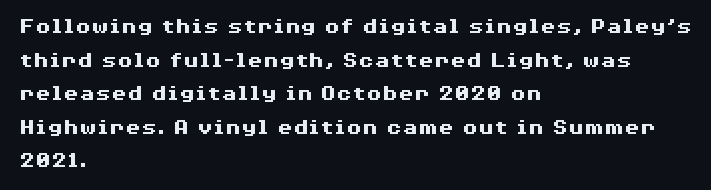
{"italic": "no", "bold": "yes", "underline": "no", "align": "left", "line_spacing": "normal", "line_spacing_ratio": 1.46, "letter_spacing": "normal", "letter_spacing_em": 0.0, "glyph_px": 23}
